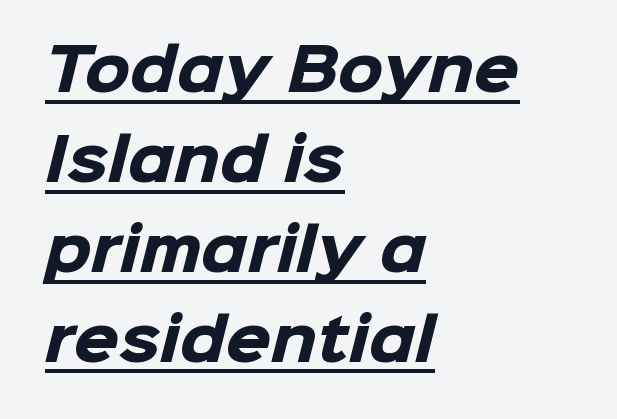
Notice how thick the strokes are: this is what a full bold looks like. Rows of type keep a routine distance in the vertical direction. Each word holds together tightly as a unit, with standard inter-letter gaps. The string is rendered with underlining switched on.
